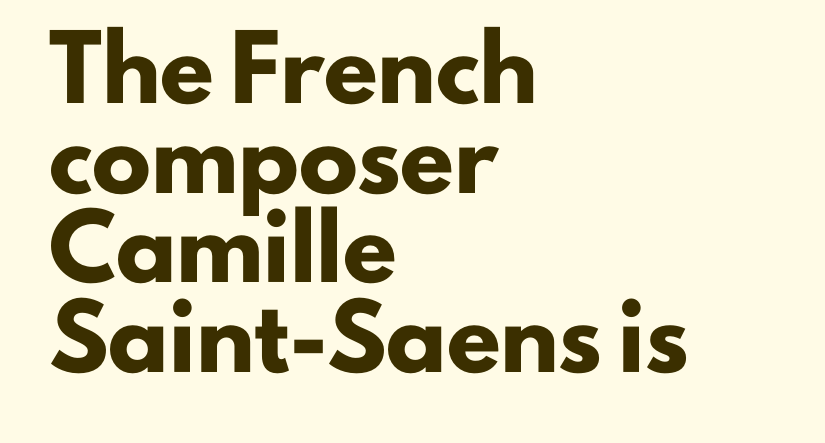
The image shows 59 px heavy sans-serif type, upright; set left-aligned, normal line spacing (1.52x), normal letter spacing, not underlined; low stroke contrast and a small x-height.
